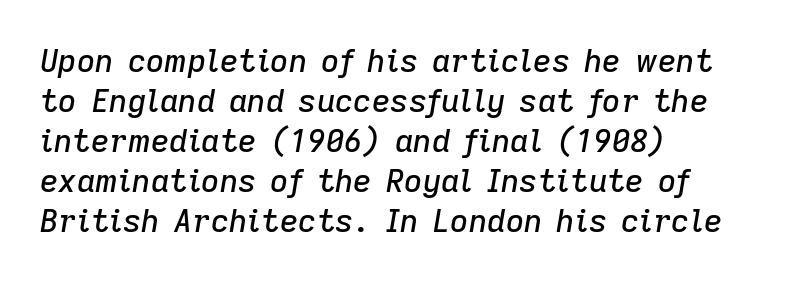
The image shows 32 px text type, italic (leaning right); set left-aligned, normal line spacing (1.25x), normal letter spacing, not underlined; low stroke contrast and a medium x-height.
